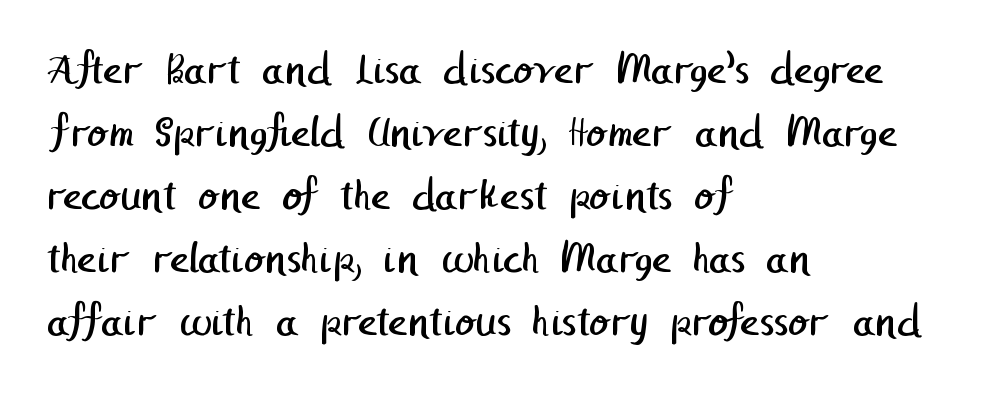
Notice how the passage keeps a crisp vertical edge on the left only. The cut favours lightness, reaching ordinary text weight at its darkest. Interline gaps are of average width in this sample. No feet cap the strokes, marking this as sans-serif type. The rendering keeps characters at their native spacing.
